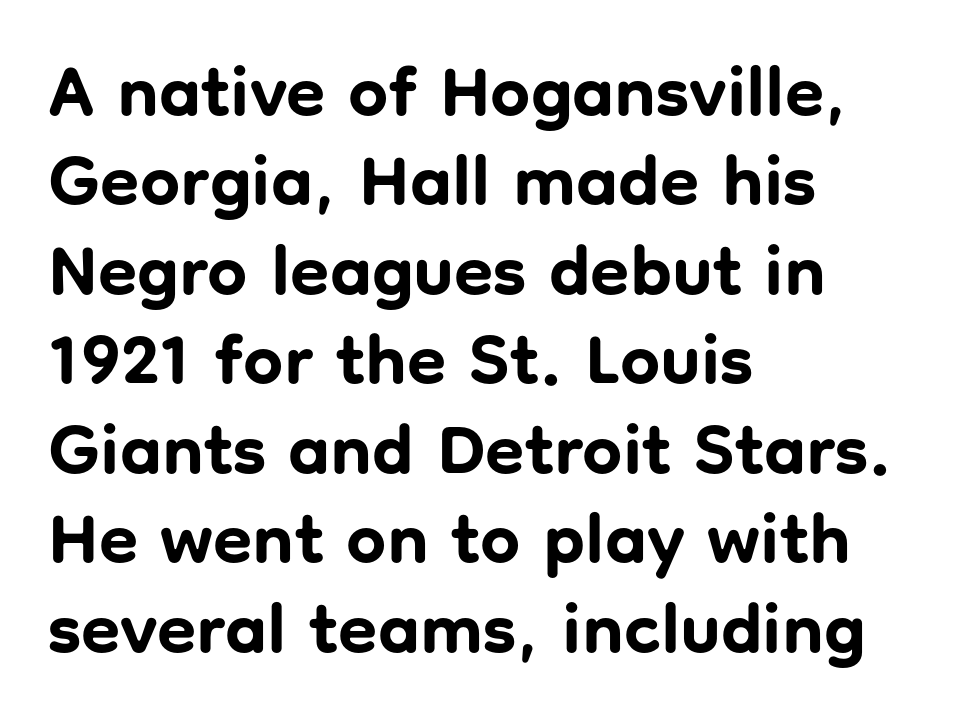
{"serif": "no", "italic": "no", "bold": "yes", "weight": "bold", "width": "normal", "stroke_contrast": "low", "x_height": "medium", "monospaced": "no", "underline": "no", "align": "left", "line_spacing": "normal", "line_spacing_ratio": 1.26, "letter_spacing": "normal", "letter_spacing_em": 0.0, "glyph_px": 71}
